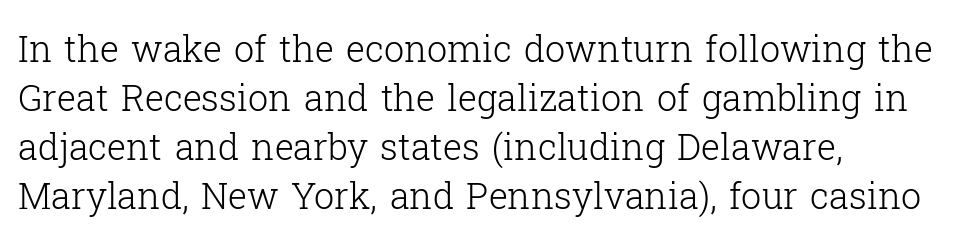
Q: Is the text bold? A: No.
Q: Is the text italic (slanted)? A: No, it is upright.
Q: Is the typeface a serif or a sans-serif typeface? A: Serif.
Q: Is the text underlined? A: No.
Q: How is the paragraph aligned? A: Left-aligned.
Q: Is the spacing between letters normal or unusually wide? A: Normal.
Q: Is the spacing between lines tight, normal or loose? A: Normal.
Q: Width (condensed, normal, or wide)? A: Normal.
Q: Stroke contrast? A: Low.
Q: x-height? A: Medium.
Q: Monospaced? A: No.
